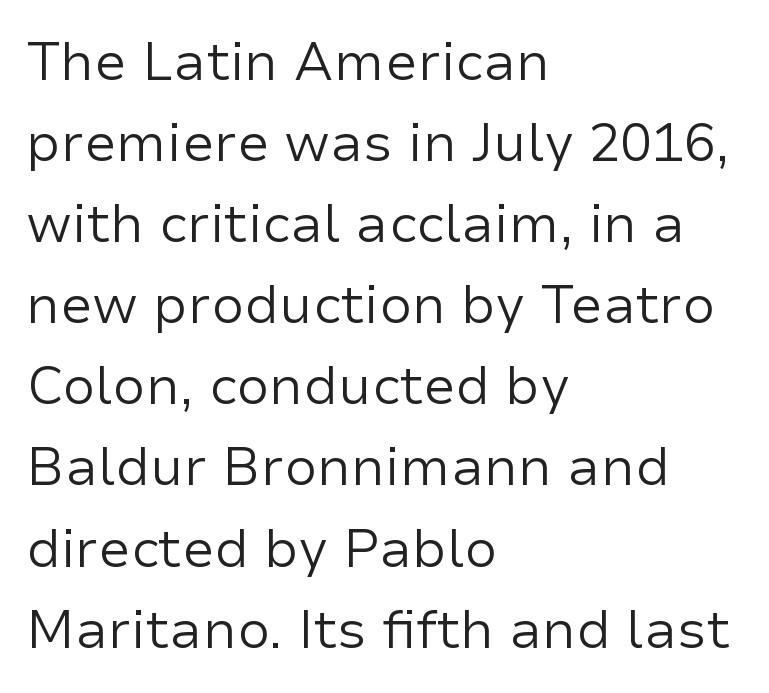
The image shows 53 px regular-weight sans-serif type, upright; set left-aligned, normal line spacing (1.53x), normal letter spacing, not underlined; low stroke contrast and a medium x-height.
